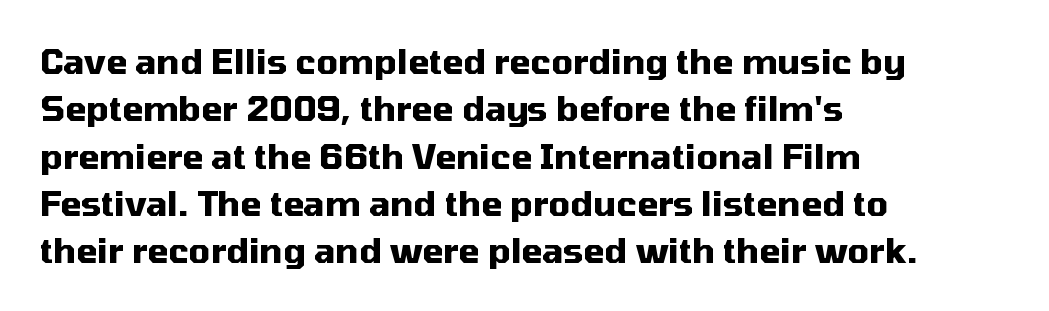
Do the characters align in a grid? No, the font is proportional. The paragraph shown leans on its left margin. The foot of each line stays bare and open. Unlike italic type, these characters show no tilt at all. The font is running at its bold setting. The line-height multiplier appears to be the usual default.
